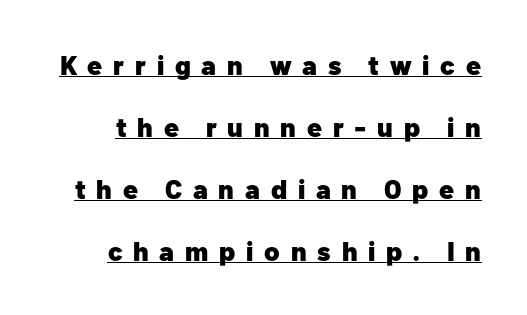
If you drew a line through each stem, it would be perfectly vertical. Does the leading feel generous? Absolutely, it's lavish. Notice how thick the strokes are: this is what a full bold looks like. Decoration check: the copy is underlined. Letter spacing: wide.
